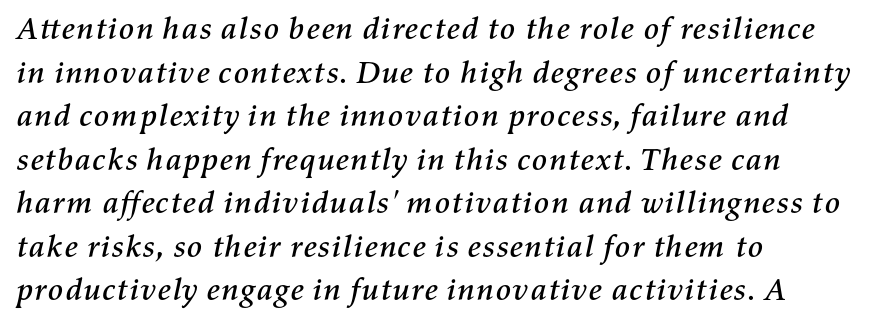
The image shows 32 px text type, italic (leaning right); set left-aligned, normal line spacing (1.36x), normal letter spacing, not underlined; medium stroke contrast and a medium x-height.
